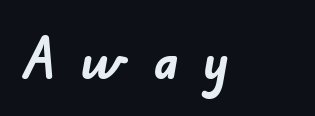
Spacing between characters has been opened up far beyond the box default. Decoration check: the copy has no underline. Pretty heavy lettering here — definitely bold. Serifs: no, the terminals of the letterforms are clean. The passage shown is typed in a proportional face where columns would drift.
